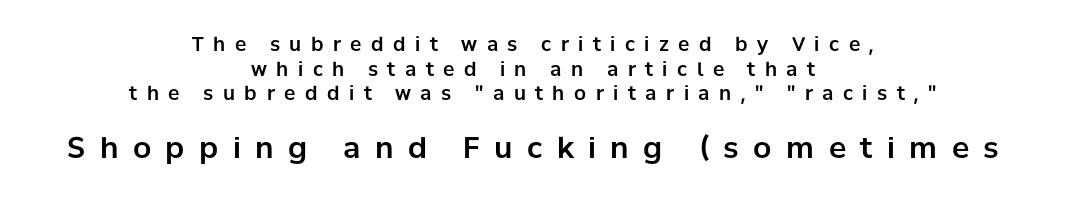
The image shows 29 px sans-serif type, upright; set centered, normal line spacing (1.3x), unusually wide letter spacing (+0.5 em), not underlined; the second (bottom) block is 1.53x larger; low stroke contrast and a medium x-height.
